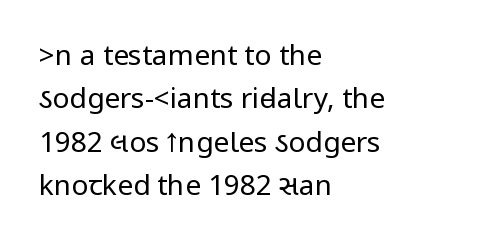
A typesetter would call this leading conventional body-copy spacing. A student would call this left alignment; a typographer would say flush left, rag right. The designer went with a sans here, leaving each stem footless. The line texture is even and compact thanks to regular tracking.
